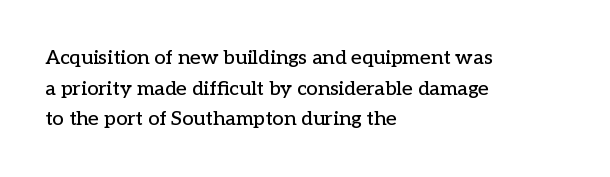
The image shows 20 px text type, upright; set left-aligned, normal line spacing (1.53x), normal letter spacing, not underlined.
